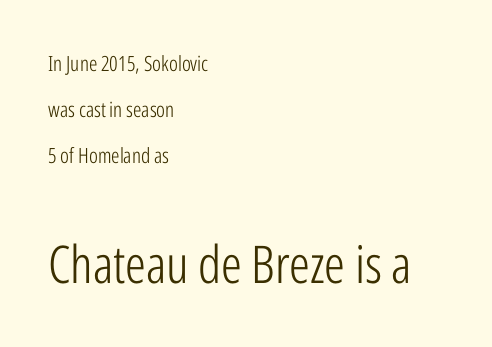
Q: Is the text bold? A: No.
Q: Is the text italic (slanted)? A: No, it is upright.
Q: Is the typeface a serif or a sans-serif typeface? A: Sans-serif.
Q: Is the text underlined? A: No.
Q: How is the paragraph aligned? A: Left-aligned.
Q: Is the spacing between letters normal or unusually wide? A: Normal.
Q: Is the spacing between lines tight, normal or loose? A: Loose.
Q: Which block of text is set in a larger size, the first (top) or the second (bottom)? A: The second (bottom) one.
Q: Width (condensed, normal, or wide)? A: Condensed.
Q: Stroke contrast? A: Low.
Q: x-height? A: Medium.
Q: Monospaced? A: No.
